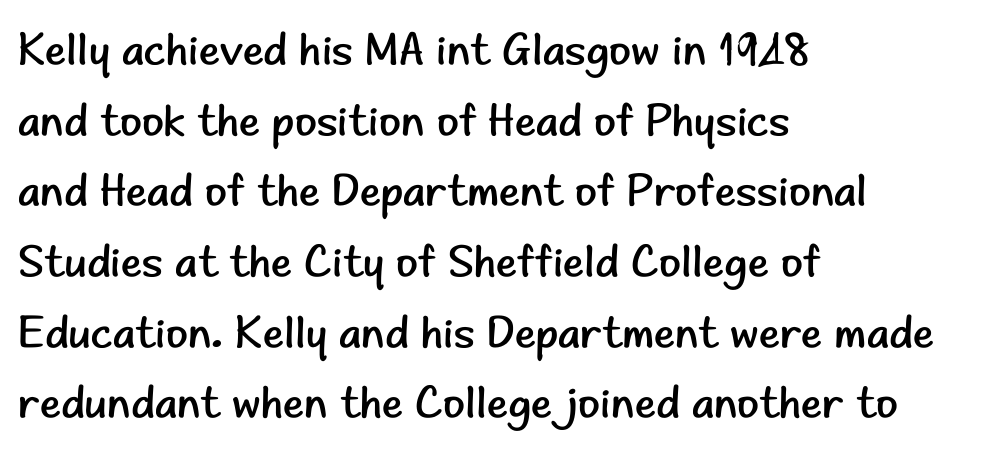
Q: Is the text bold? A: No.
Q: Is the text italic (slanted)? A: No, it is upright.
Q: Is the typeface a serif or a sans-serif typeface? A: Sans-serif.
Q: Is the text underlined? A: No.
Q: How is the paragraph aligned? A: Left-aligned.
Q: Is the spacing between letters normal or unusually wide? A: Normal.
Q: Is the spacing between lines tight, normal or loose? A: Normal.
Q: Width (condensed, normal, or wide)? A: Normal.
Q: Stroke contrast? A: Low.
Q: x-height? A: Small.
Q: Monospaced? A: No.
